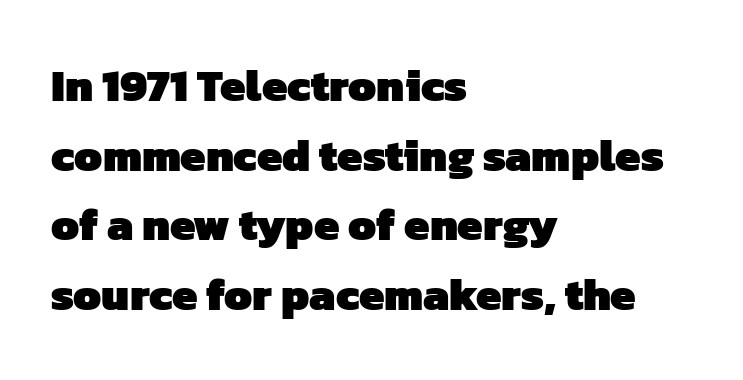
This sample is left-justified, so line endings fall wherever the words run out. Nothing unusual about the tracking: characters are spaced as the font intends. The foot of each line stays bare and open. Is there much room between lines? A standard amount, neither cramped nor airy.
